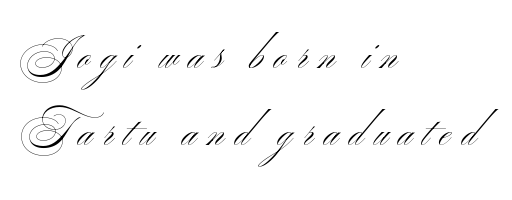
{"serif": "no", "bold": "no", "weight": "light", "width": "wide", "stroke_contrast": "medium", "x_height": "small", "monospaced": "no", "underline": "no", "align": "left", "line_spacing": "loose", "line_spacing_ratio": 1.98, "letter_spacing": "wide", "letter_spacing_em": 0.27, "glyph_px": 39}
